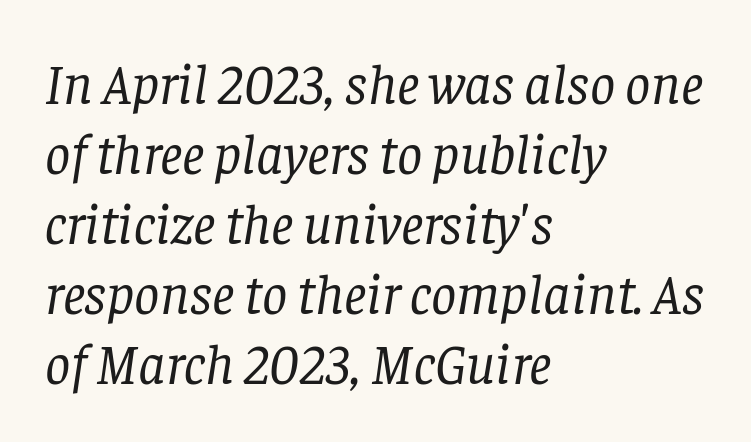
{"serif": "yes", "italic": "yes", "lean": "right", "slant_degrees": 8, "bold": "no", "weight": "regular", "width": "normal", "stroke_contrast": "low", "x_height": "large", "monospaced": "no", "underline": "no", "align": "left", "line_spacing": "normal", "line_spacing_ratio": 1.25, "letter_spacing": "normal", "letter_spacing_em": 0.0, "glyph_px": 56}
